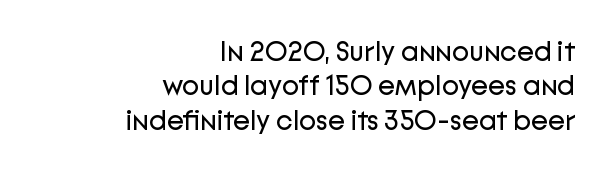
The image shows 28 px regular-weight sans-serif type, upright; set right-aligned, line spacing 1.23x, normal letter spacing, not underlined; low stroke contrast and a medium x-height.
